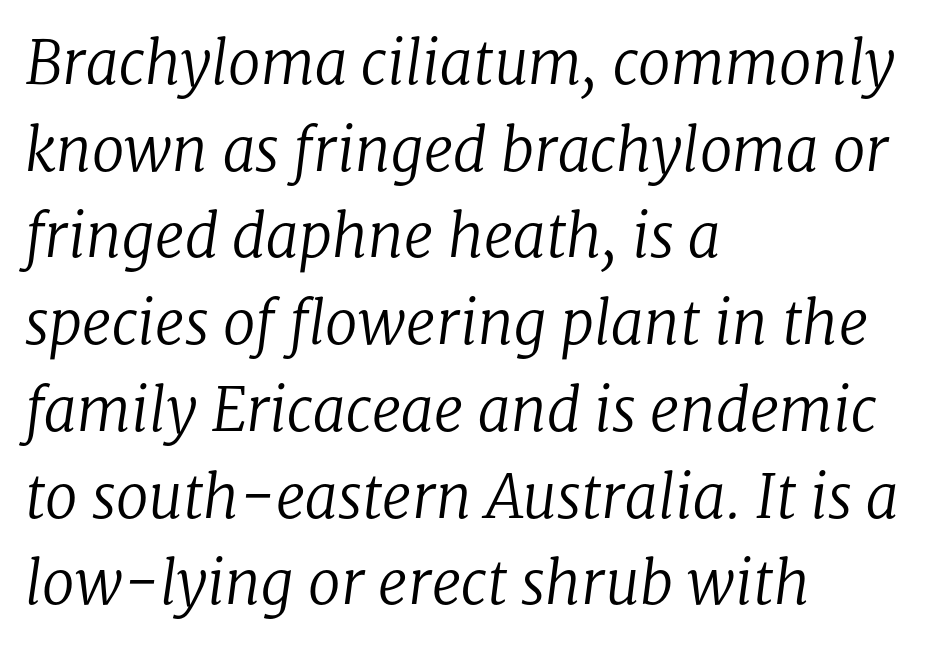
Q: Is the text bold? A: No.
Q: Is the text italic (slanted)? A: Yes, it leans right by about 8 degrees.
Q: Is the typeface a serif or a sans-serif typeface? A: Serif.
Q: Is the text underlined? A: No.
Q: How is the paragraph aligned? A: Left-aligned.
Q: Is the spacing between letters normal or unusually wide? A: Normal.
Q: Is the spacing between lines tight, normal or loose? A: Normal.
Q: Width (condensed, normal, or wide)? A: Normal.
Q: Stroke contrast? A: Low.
Q: x-height? A: Medium.
Q: Monospaced? A: No.
